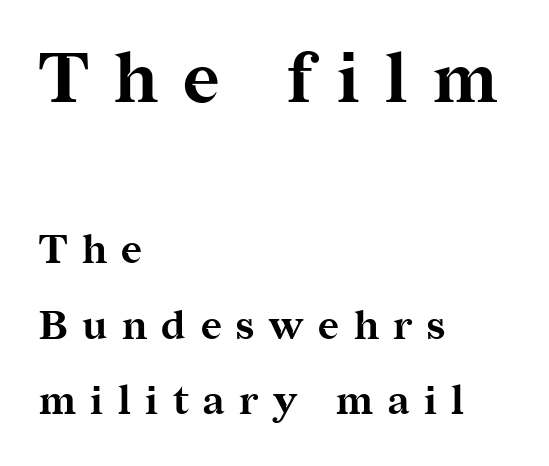
Q: Is the text bold? A: Yes.
Q: Is the text italic (slanted)? A: No, it is upright.
Q: Is the typeface a serif or a sans-serif typeface? A: Serif.
Q: Is the text underlined? A: No.
Q: How is the paragraph aligned? A: Left-aligned.
Q: Is the spacing between letters normal or unusually wide? A: Unusually wide.
Q: Which block of text is set in a larger size, the first (top) or the second (bottom)? A: The first (top) one.
Q: Width (condensed, normal, or wide)? A: Normal.
Q: Stroke contrast? A: Medium.
Q: x-height? A: Medium.
Q: Monospaced? A: No.
